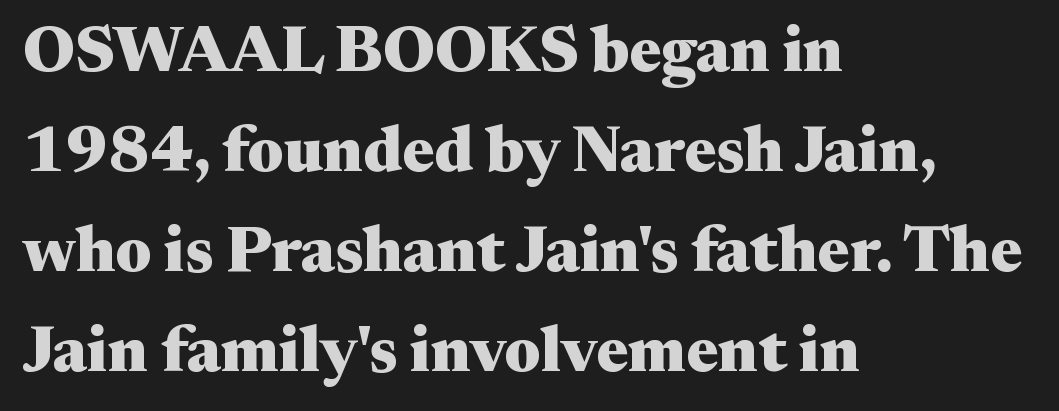
{"serif": "yes", "italic": "no", "bold": "yes", "weight": "heavy", "width": "wide", "stroke_contrast": "medium", "x_height": "medium", "monospaced": "no", "underline": "no", "align": "left", "line_spacing": "normal", "line_spacing_ratio": 1.56, "letter_spacing": "normal", "letter_spacing_em": 0.0, "glyph_px": 64}
